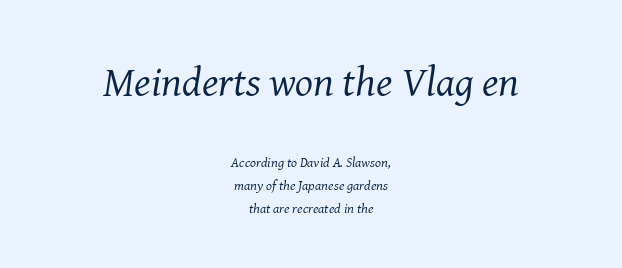
The image shows 42 px regular-weight serif type, italic (leaning right); set centered, normal line spacing (1.63x), normal letter spacing, not underlined; the first (top) block is 3.0x larger; medium stroke contrast and a medium x-height.
